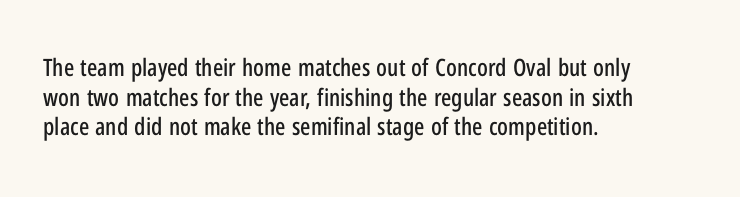
Q: Is the text italic (slanted)? A: No, it is upright.
Q: Is the text underlined? A: No.
Q: How is the paragraph aligned? A: Left-aligned.
Q: Is the spacing between letters normal or unusually wide? A: Normal.
